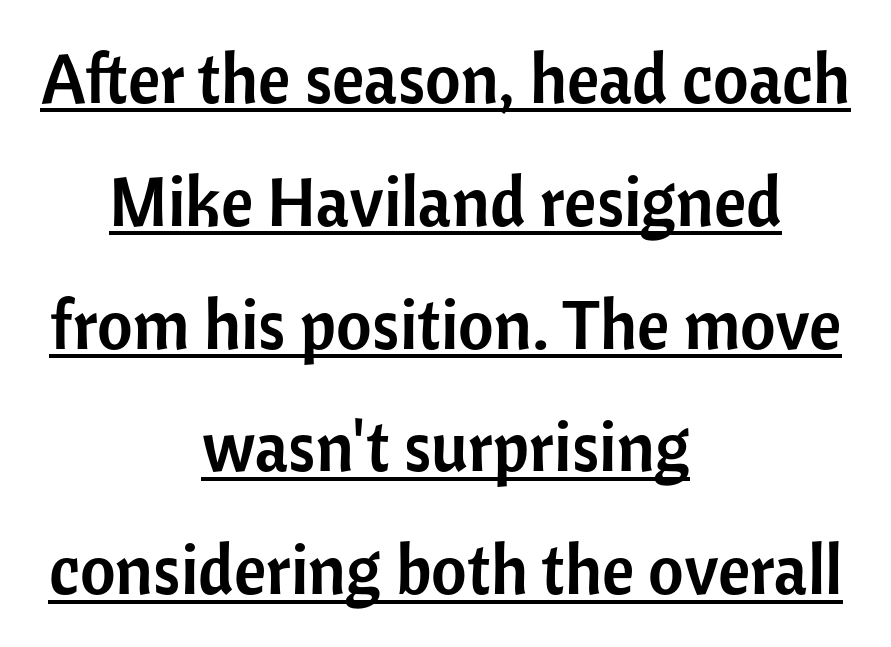
{"serif": "no", "italic": "no", "width": "normal", "stroke_contrast": "low", "x_height": "medium", "monospaced": "no", "underline": "yes", "align": "center", "line_spacing_ratio": 1.78, "letter_spacing": "normal", "letter_spacing_em": 0.0, "glyph_px": 69}
